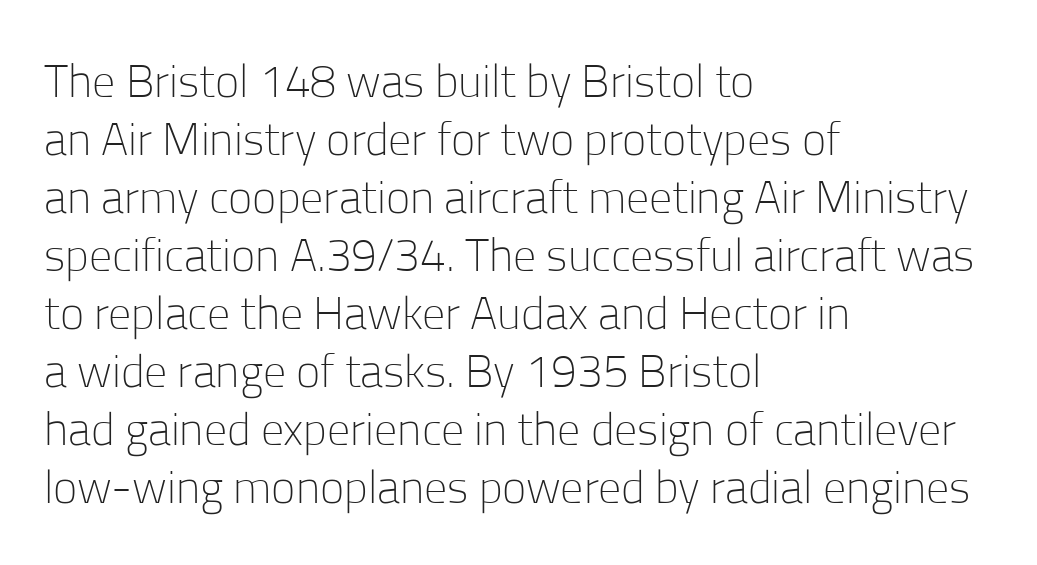
Q: Is the text bold? A: No.
Q: Is the text italic (slanted)? A: No, it is upright.
Q: Is the typeface a serif or a sans-serif typeface? A: Sans-serif.
Q: Is the text underlined? A: No.
Q: How is the paragraph aligned? A: Left-aligned.
Q: Is the spacing between letters normal or unusually wide? A: Normal.
Q: Is the spacing between lines tight, normal or loose? A: Normal.
Q: Width (condensed, normal, or wide)? A: Normal.
Q: Stroke contrast? A: Low.
Q: x-height? A: Medium.
Q: Monospaced? A: No.
